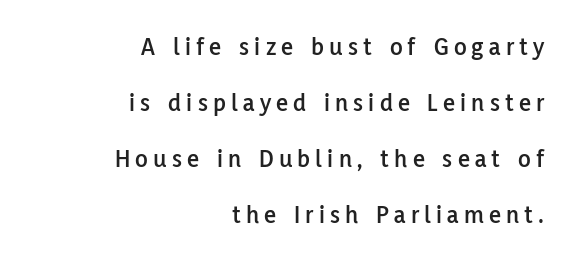
{"italic": "no", "underline": "no", "align": "right", "line_spacing": "loose", "line_spacing_ratio": 2.15, "letter_spacing": "wide", "letter_spacing_em": 0.2, "glyph_px": 26}
